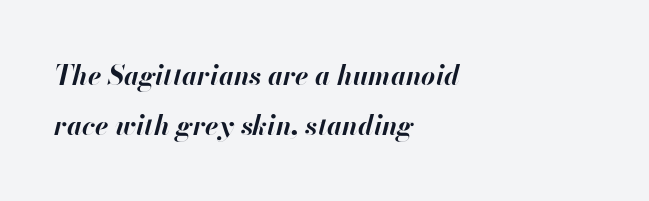
The image shows 27 px bold type, italic (leaning right); set left-aligned, line spacing 1.86x, normal letter spacing, not underlined.
